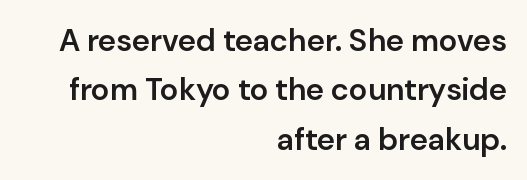
A typesetter would mark this as roman, not italic. Regular leading. The type family on display is of the sans-serif kind. Looks like regular typesetting: each glyph gets only the width it needs. The rag falls on the left side of this text block.
